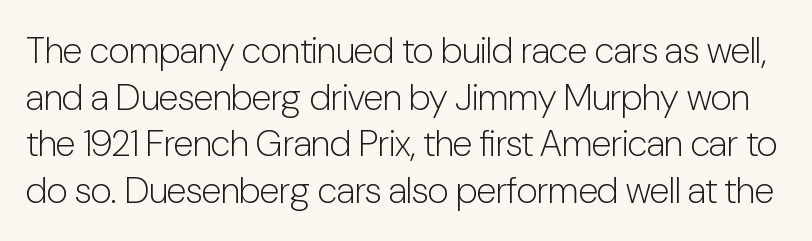
Think of a printed novel: that variable character pitch is what you see here. I'd call this a sans setting — the letters go barefoot. These lines keep a tight, regular rhythm from letter to letter. This sample keeps an unexceptional amount of space between lines. Posture: straight, roman, zero tilt.
